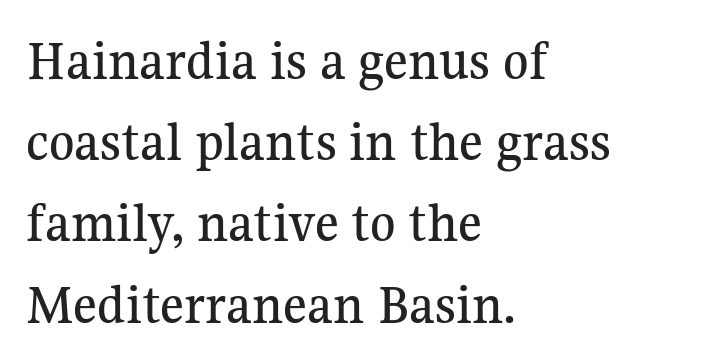
{"serif": "yes", "italic": "no", "width": "normal", "stroke_contrast": "medium", "x_height": "medium", "monospaced": "no", "underline": "no", "align": "left", "line_spacing": "normal", "line_spacing_ratio": 1.4, "letter_spacing": "normal", "letter_spacing_em": 0.0, "glyph_px": 58}
